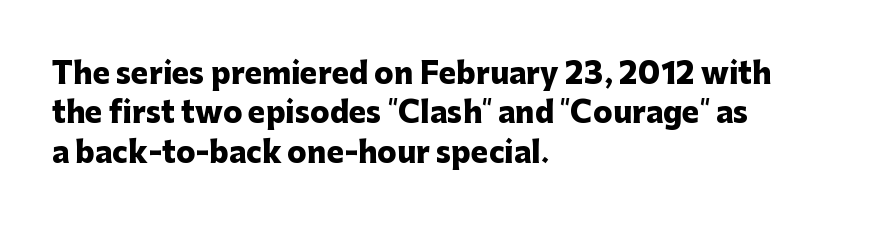
Q: Is the text bold? A: Yes.
Q: Is the text italic (slanted)? A: No, it is upright.
Q: Is the typeface a serif or a sans-serif typeface? A: Sans-serif.
Q: Is the text underlined? A: No.
Q: How is the paragraph aligned? A: Left-aligned.
Q: Is the spacing between letters normal or unusually wide? A: Normal.
Q: Is the spacing between lines tight, normal or loose? A: Normal.
Q: Width (condensed, normal, or wide)? A: Normal.
Q: Stroke contrast? A: Low.
Q: x-height? A: Medium.
Q: Monospaced? A: No.
